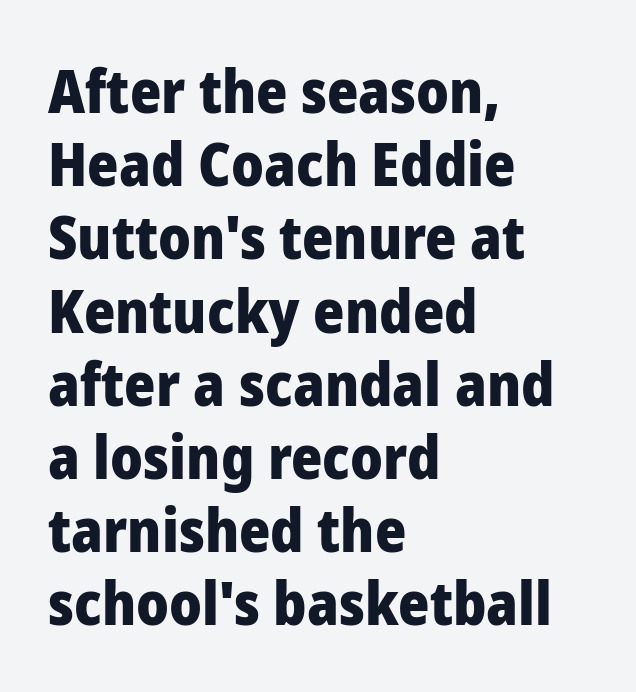
Q: Is the text bold? A: Yes.
Q: Is the text italic (slanted)? A: No, it is upright.
Q: Is the typeface a serif or a sans-serif typeface? A: Sans-serif.
Q: Is the text underlined? A: No.
Q: How is the paragraph aligned? A: Left-aligned.
Q: Is the spacing between letters normal or unusually wide? A: Normal.
Q: Width (condensed, normal, or wide)? A: Normal.
Q: Stroke contrast? A: Low.
Q: x-height? A: Medium.
Q: Monospaced? A: No.
